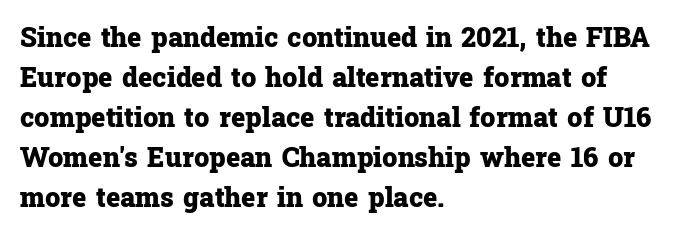
Q: Is the text bold? A: Yes.
Q: Is the text italic (slanted)? A: No, it is upright.
Q: Is the text underlined? A: No.
Q: How is the paragraph aligned? A: Left-aligned.
Q: Is the spacing between letters normal or unusually wide? A: Normal.
Q: Is the spacing between lines tight, normal or loose? A: Normal.
